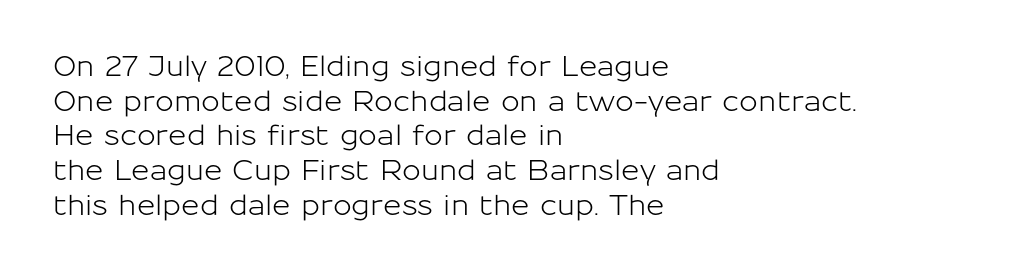
The image shows 28 px sans-serif type, upright; set left-aligned, line spacing 1.24x, normal letter spacing, not underlined; low stroke contrast and a medium x-height.
